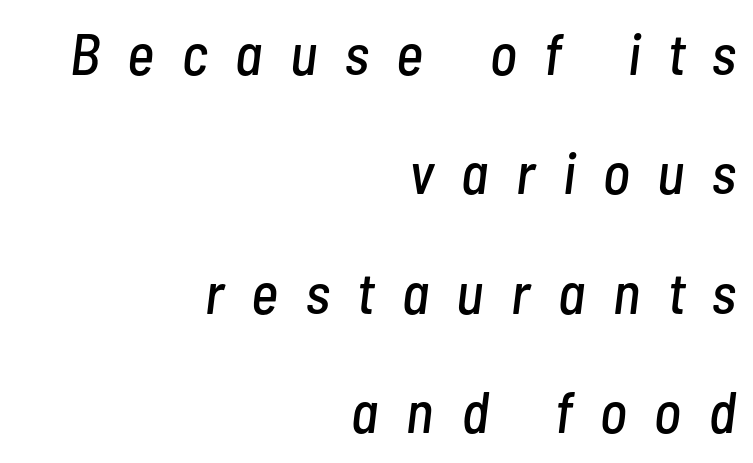
Q: Is the text italic (slanted)? A: Yes, it leans right by about 7 degrees.
Q: Is the text underlined? A: No.
Q: How is the paragraph aligned? A: Right-aligned.
Q: Is the spacing between letters normal or unusually wide? A: Unusually wide.
Q: Is the spacing between lines tight, normal or loose? A: Loose.
Q: Width (condensed, normal, or wide)? A: Condensed.
Q: Stroke contrast? A: Low.
Q: x-height? A: Medium.
Q: Monospaced? A: No.
